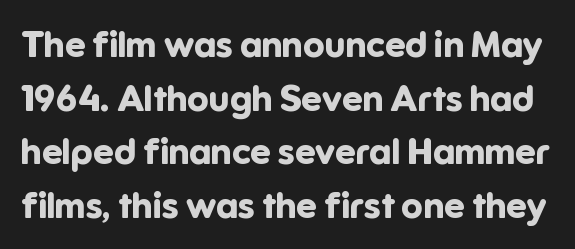
Q: Is the text bold? A: Yes.
Q: Is the text italic (slanted)? A: No, it is upright.
Q: Is the typeface a serif or a sans-serif typeface? A: Sans-serif.
Q: Is the text underlined? A: No.
Q: Is the spacing between letters normal or unusually wide? A: Normal.
Q: Is the spacing between lines tight, normal or loose? A: Normal.
Q: Width (condensed, normal, or wide)? A: Normal.
Q: Stroke contrast? A: Low.
Q: x-height? A: Medium.
Q: Monospaced? A: No.
